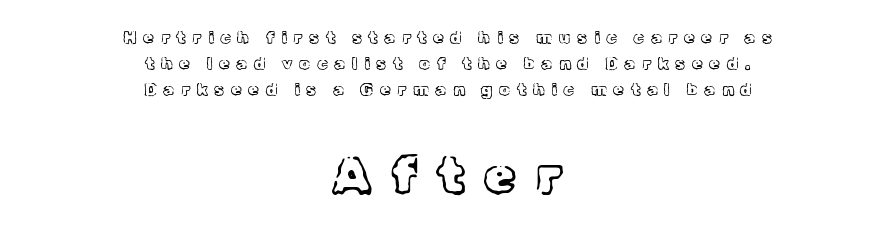
The image shows 51 px light serif type, upright; set centered, normal line spacing (1.52x), unusually wide letter spacing (+0.4 em), not underlined; the second (bottom) block is 3.0x larger; a medium x-height.
